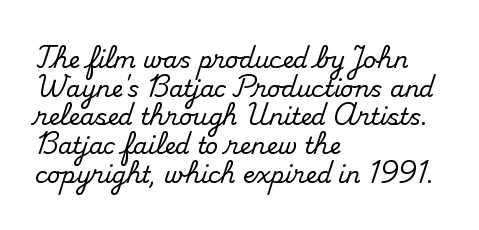
Q: Is the text italic (slanted)? A: Yes.
Q: Is the text underlined? A: No.
Q: How is the paragraph aligned? A: Left-aligned.
Q: Is the spacing between letters normal or unusually wide? A: Normal.
Q: Is the spacing between lines tight, normal or loose? A: Normal.
